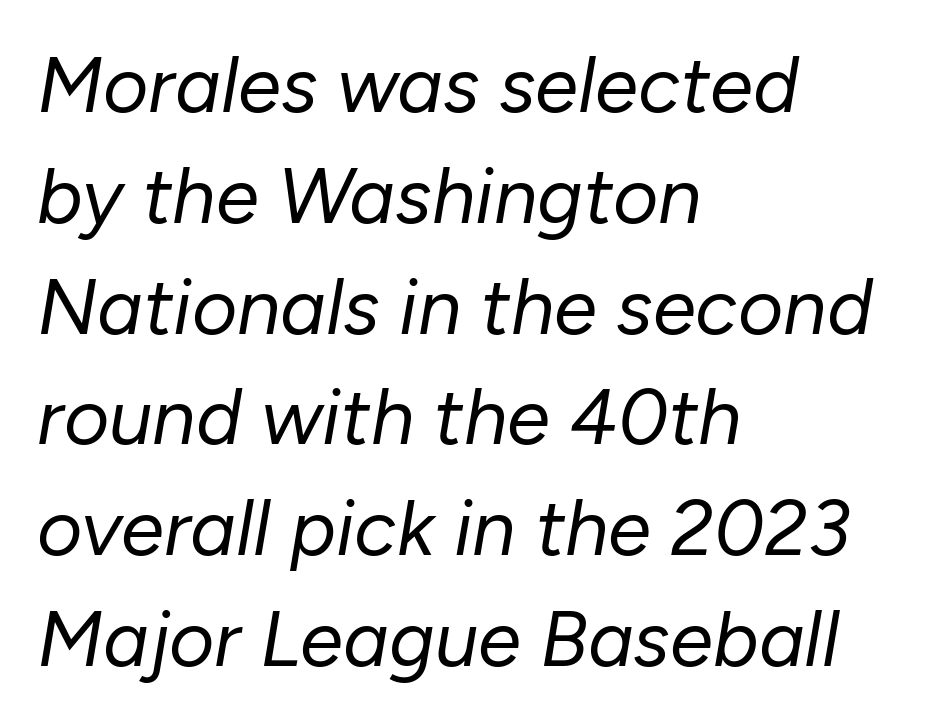
The image shows 78 px regular-weight type, italic (leaning right); set left-aligned, normal line spacing (1.42x), normal letter spacing, not underlined; low stroke contrast and a medium x-height.
